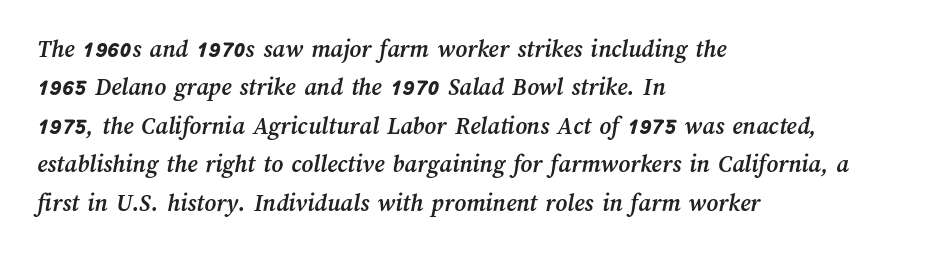
Q: Is the text bold? A: Yes.
Q: Is the text underlined? A: No.
Q: How is the paragraph aligned? A: Left-aligned.
Q: Is the spacing between letters normal or unusually wide? A: Normal.
Q: Is the spacing between lines tight, normal or loose? A: Normal.
